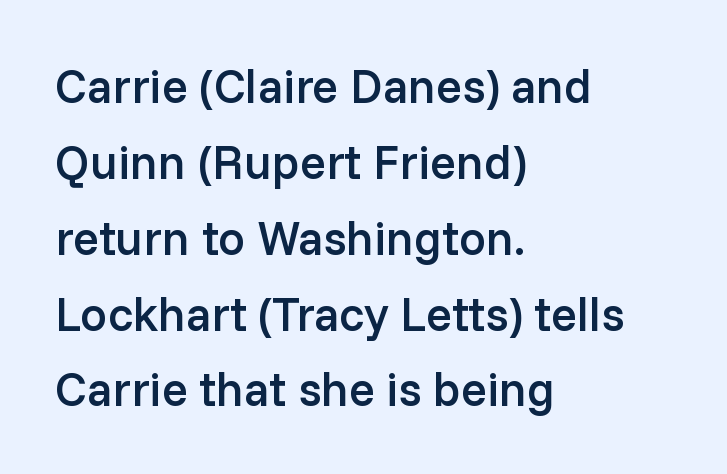
Q: Is the text bold? A: Semi-bold.
Q: Is the text italic (slanted)? A: No, it is upright.
Q: Is the typeface a serif or a sans-serif typeface? A: Sans-serif.
Q: Is the text underlined? A: No.
Q: How is the paragraph aligned? A: Left-aligned.
Q: Is the spacing between letters normal or unusually wide? A: Normal.
Q: Is the spacing between lines tight, normal or loose? A: Normal.
Q: Width (condensed, normal, or wide)? A: Normal.
Q: Stroke contrast? A: Low.
Q: x-height? A: Medium.
Q: Monospaced? A: No.
